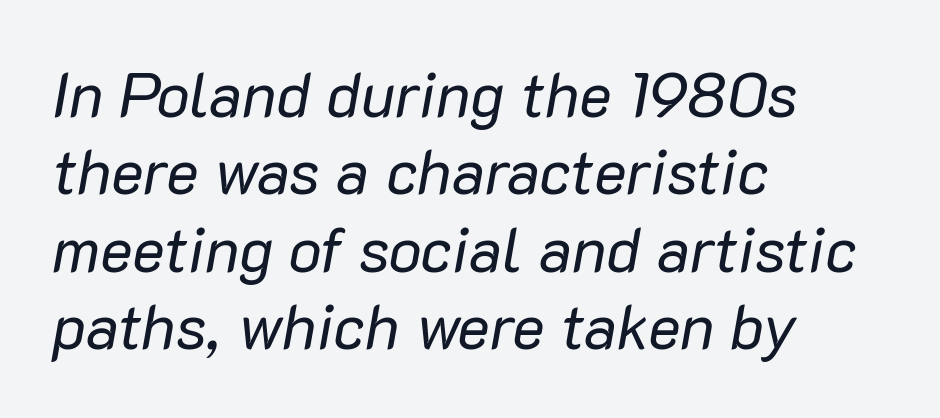
Q: Is the text bold? A: No.
Q: Is the text italic (slanted)? A: Yes, it leans right by about 10 degrees.
Q: Is the text underlined? A: No.
Q: How is the paragraph aligned? A: Left-aligned.
Q: Is the spacing between letters normal or unusually wide? A: Normal.
Q: Is the spacing between lines tight, normal or loose? A: Normal.
Q: Width (condensed, normal, or wide)? A: Normal.
Q: Stroke contrast? A: Low.
Q: x-height? A: Medium.
Q: Monospaced? A: No.
